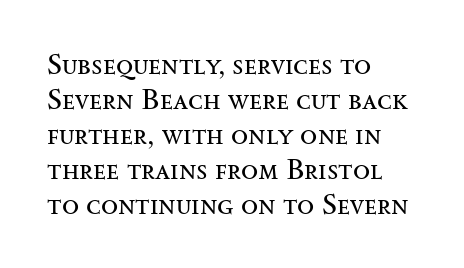
The image shows 28 px regular-weight, wide serif type, upright; set left-aligned, normal line spacing (1.25x), normal letter spacing, not underlined; medium stroke contrast and a small x-height.
